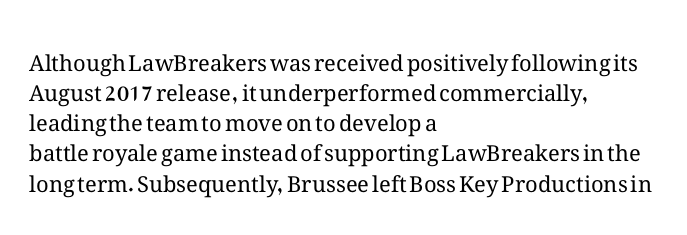
{"italic": "no", "bold": "no", "underline": "no", "align": "left", "line_spacing": "normal", "line_spacing_ratio": 1.37, "letter_spacing": "normal", "letter_spacing_em": 0.0, "glyph_px": 22}
